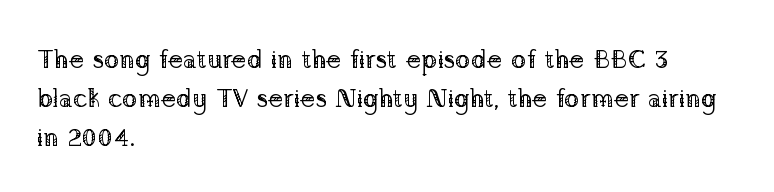
Each new line begins a customary step beneath the previous one. Students, note that the glyphs here touch the page at normal intervals. Letters rest on an invisible, unmarked baseline. Posture: upright roman.
